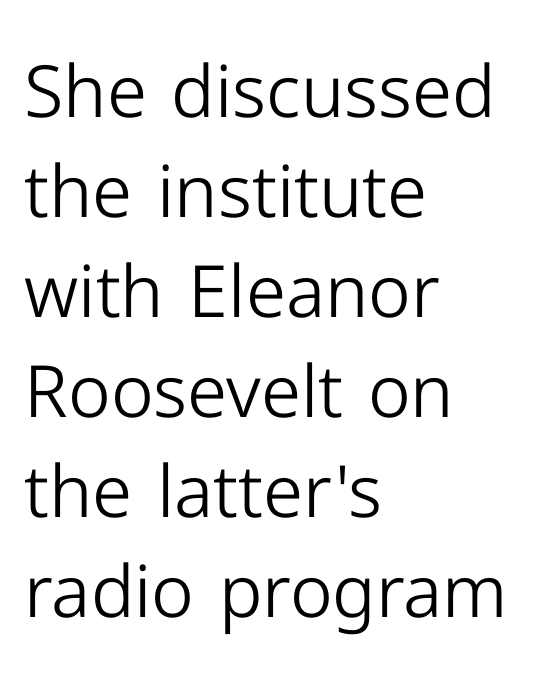
{"serif": "no", "italic": "no", "bold": "no", "weight": "light", "width": "normal", "stroke_contrast": "low", "x_height": "medium", "monospaced": "no", "underline": "no", "align": "left", "line_spacing": "normal", "line_spacing_ratio": 1.39, "letter_spacing": "normal", "letter_spacing_em": 0.0, "glyph_px": 72}
